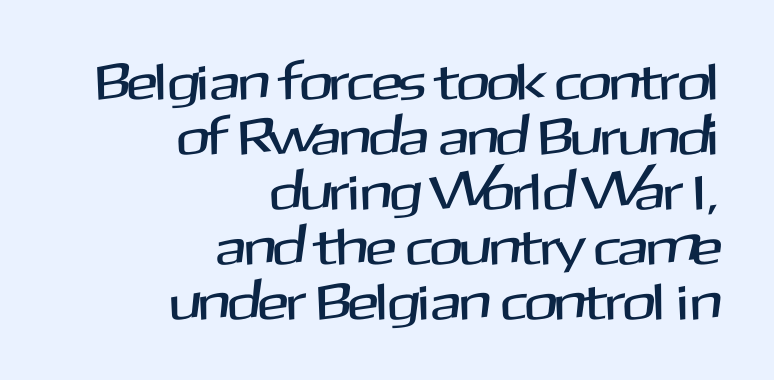
The image shows 52 px sans-serif type, upright; set right-aligned, tight line spacing (1.06x), normal letter spacing, not underlined; medium stroke contrast and a medium x-height.
